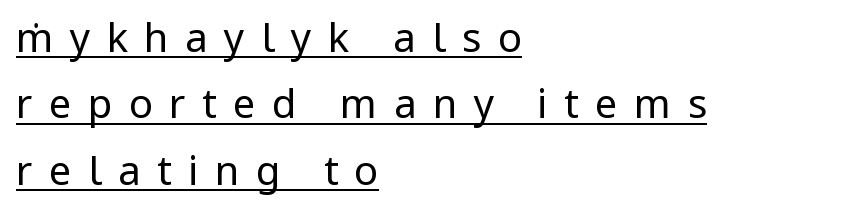
The image shows 40 px regular-weight sans-serif type, upright; set left-aligned, normal line spacing (1.66x), unusually wide letter spacing (+0.41 em), underlined; low stroke contrast and a medium x-height.
